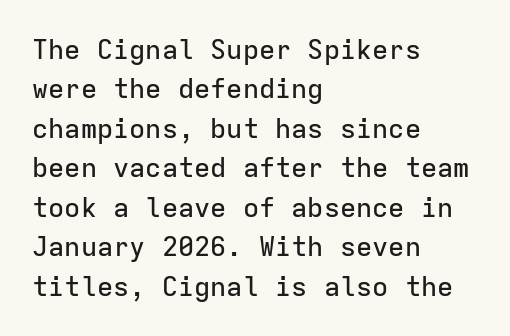
{"italic": "no", "underline": "no", "align": "left", "line_spacing": "normal", "line_spacing_ratio": 1.46, "letter_spacing": "normal", "letter_spacing_em": 0.0, "glyph_px": 27}
